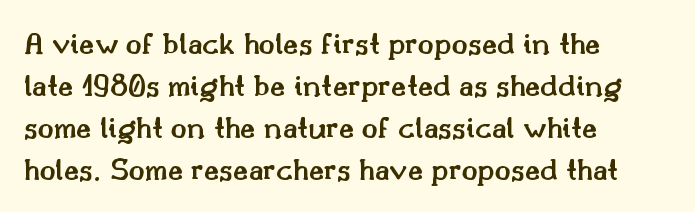
The image shows 33 px semibold serif type, upright; set left-aligned, normal line spacing (1.27x), normal letter spacing, not underlined; medium stroke contrast and a small x-height.
